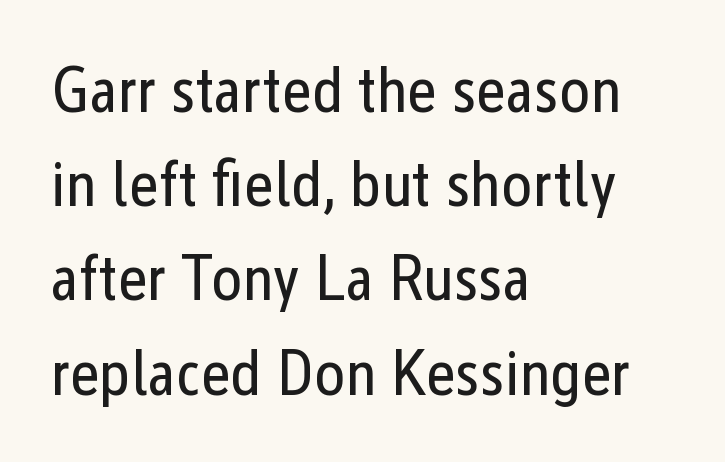
Compared with typical body copy, the letter spacing here is the same. Each letter's strokes conclude bluntly, with no projecting serifs. The rows are spaced the way most documents space them. Think of a printed novel: that variable character pitch is what you see here.
